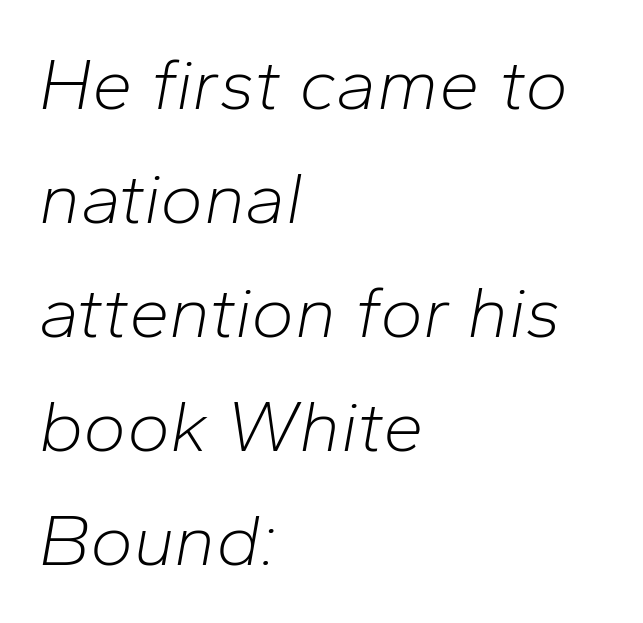
{"italic": "yes", "lean": "right", "slant_degrees": 10, "bold": "no", "weight": "light", "width": "normal", "stroke_contrast": "low", "x_height": "medium", "monospaced": "no", "underline": "no", "align": "left", "line_spacing": "normal", "line_spacing_ratio": 1.56, "letter_spacing": "normal", "letter_spacing_em": 0.0, "glyph_px": 73}
